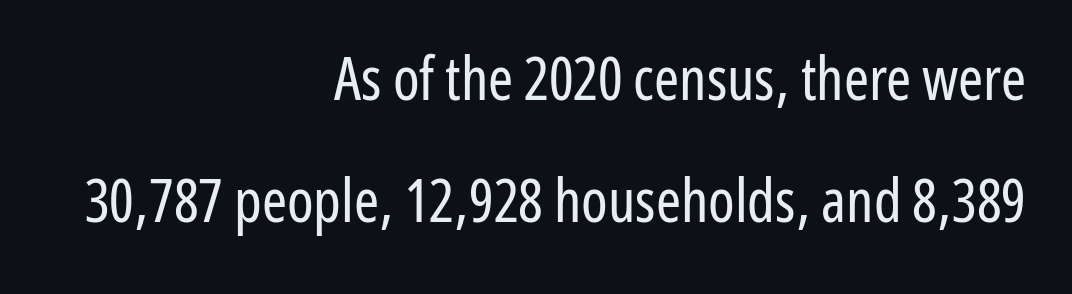
{"serif": "no", "italic": "no", "bold": "no", "weight": "regular", "width": "condensed", "stroke_contrast": "low", "x_height": "medium", "monospaced": "no", "underline": "no", "align": "right", "line_spacing": "loose", "line_spacing_ratio": 2.04, "letter_spacing": "normal", "letter_spacing_em": 0.0, "glyph_px": 60}
